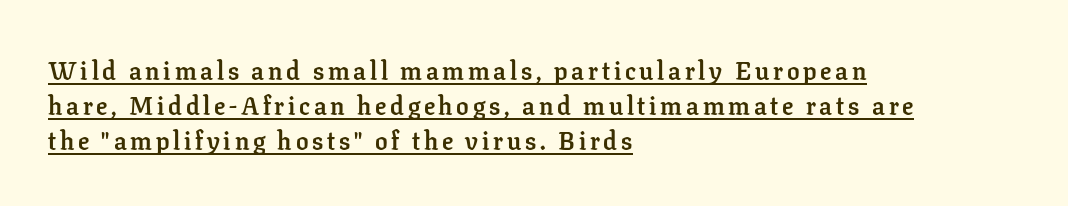
Q: Is the text bold? A: Yes.
Q: Is the text italic (slanted)? A: No, it is upright.
Q: Is the text underlined? A: Yes.
Q: How is the paragraph aligned? A: Left-aligned.
Q: Is the spacing between lines tight, normal or loose? A: Normal.
